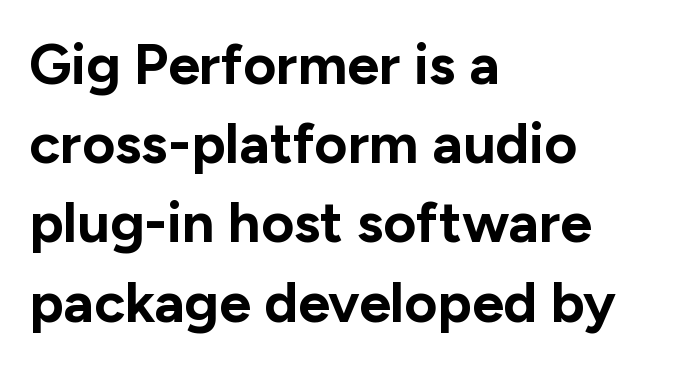
Here the glyphs are tracked normally, forming tight word shapes. Descenders hang freely into open space. The glyphs in this specimen are sans serif. The rendering uses a moderate line-height, typical for paragraphs. You could not count columns in this text — the font is proportionally spaced.
